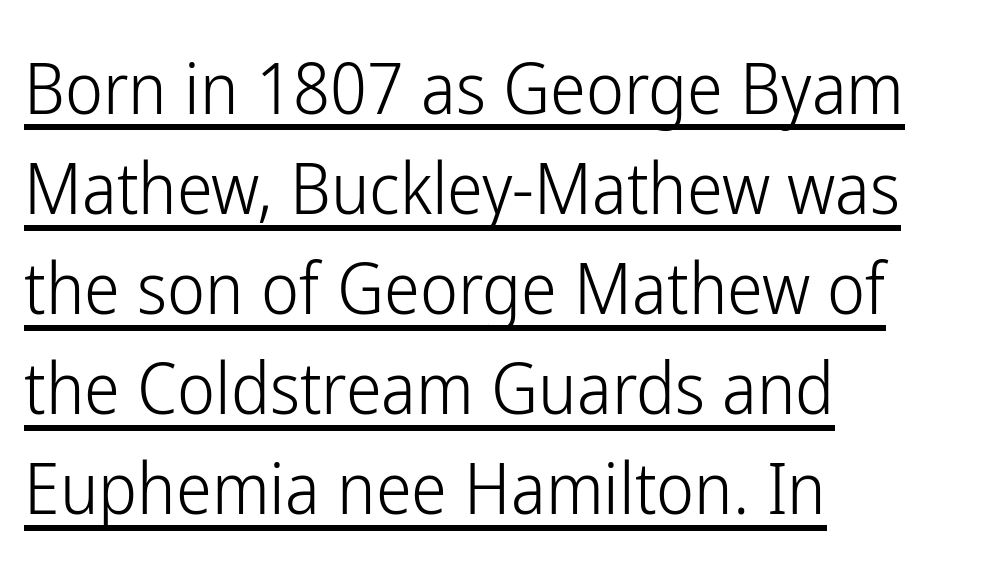
Quick note: underline on. Italic? Not at all — the glyphs are vertical. Heft: none added — not bold. The passage shown is typed in a proportional face where columns would drift. Does the copy run flush right? No — it runs flush left. Each letter's strokes conclude bluntly, with no projecting serifs.
